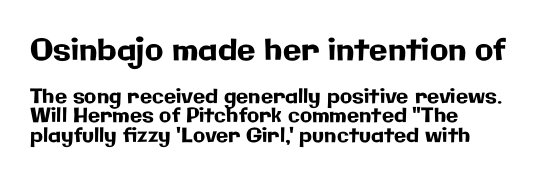
{"serif": "no", "italic": "no", "width": "normal", "stroke_contrast": "low", "x_height": "medium", "monospaced": "no", "underline": "no", "align": "left", "line_spacing": "tight", "line_spacing_ratio": 0.97, "letter_spacing": "normal", "letter_spacing_em": 0.0, "larger_block": "first", "size_ratio": 1.5, "glyph_px": 30}
